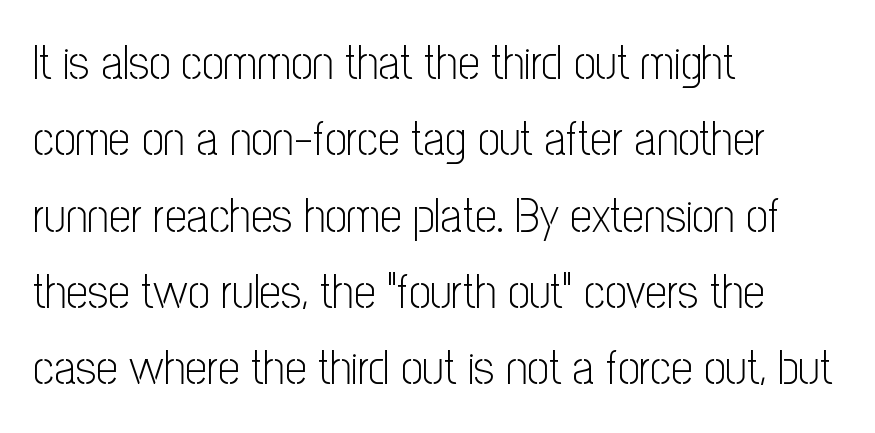
The image shows 48 px light, condensed sans-serif type, upright; set left-aligned, normal line spacing (1.59x), normal letter spacing, not underlined; low stroke contrast and a medium x-height.
